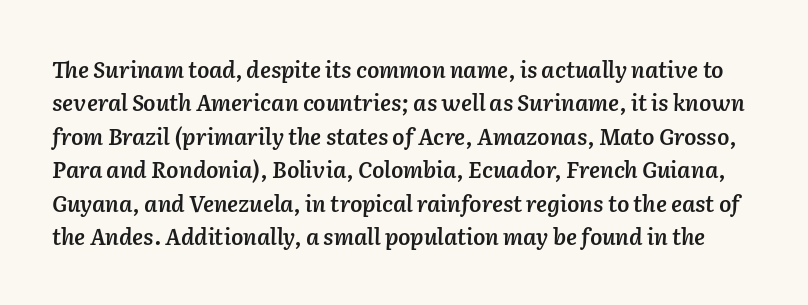
Weight check: semibold — heavier than regular, not quite bold. Nobody drew a line under any word here. The glyphs look as if they've been sheared to an angle. Between one letter and the next there's only the usual sliver of space. The lines sit at an ordinary, default distance from one another.
